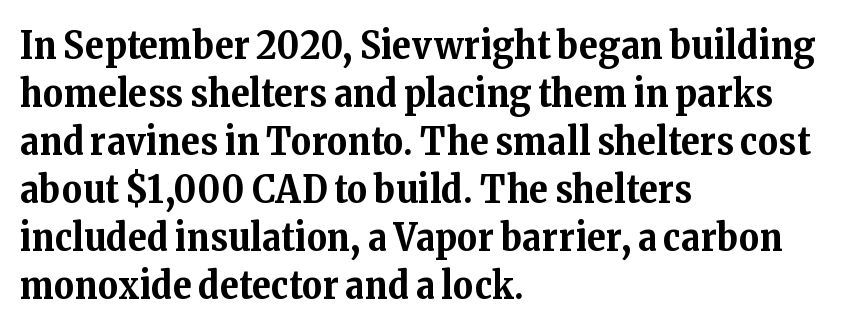
The image shows 39 px bold serif type, upright; set left-aligned, line spacing 1.23x, normal letter spacing, not underlined; medium stroke contrast and a medium x-height.
